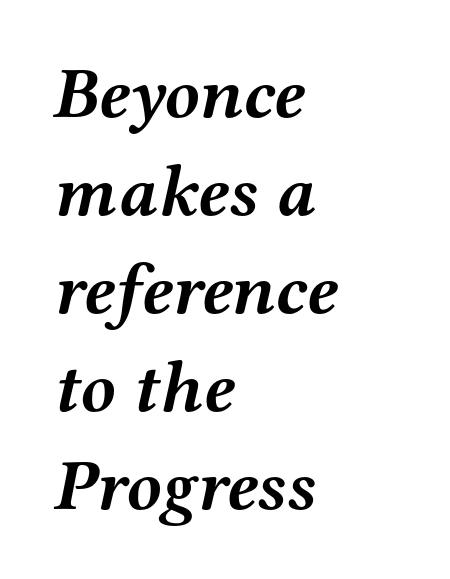
Q: Is the text bold? A: Yes.
Q: Is the text italic (slanted)? A: Yes, it leans right by about 12 degrees.
Q: Is the typeface a serif or a sans-serif typeface? A: Serif.
Q: Is the text underlined? A: No.
Q: How is the paragraph aligned? A: Left-aligned.
Q: Is the spacing between letters normal or unusually wide? A: Normal.
Q: Is the spacing between lines tight, normal or loose? A: Normal.
Q: Width (condensed, normal, or wide)? A: Wide.
Q: Stroke contrast? A: Medium.
Q: x-height? A: Medium.
Q: Monospaced? A: No.
